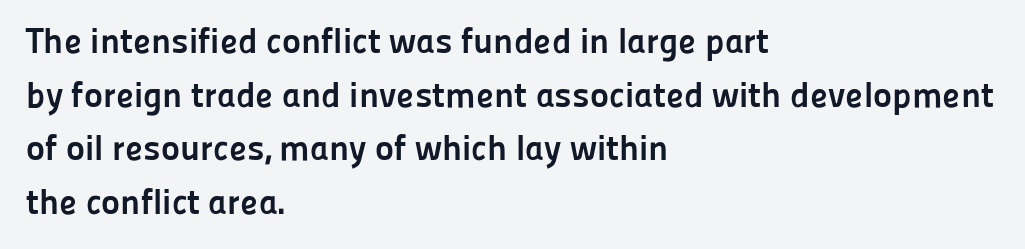
{"serif": "no", "italic": "no", "bold": "yes", "weight": "semibold", "width": "normal", "stroke_contrast": "low", "x_height": "medium", "monospaced": "no", "underline": "no", "align": "left", "line_spacing": "normal", "line_spacing_ratio": 1.49, "letter_spacing": "normal", "letter_spacing_em": 0.0, "glyph_px": 36}
